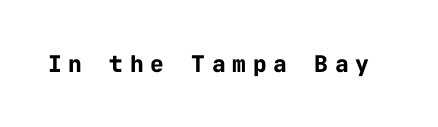
Lines of text with bare space underneath. The type sits square on the baseline with zero lean. The passage shown has open, widely tracked lettering throughout. Bold? Absolutely — the strokes are thick and heavy.
